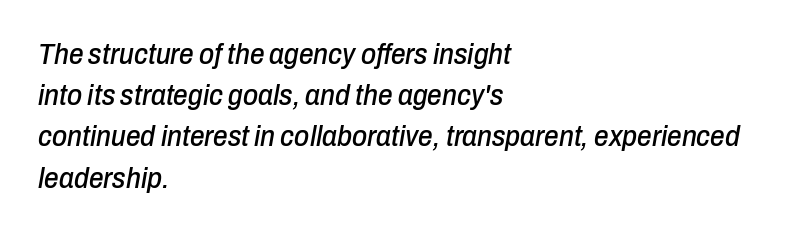
The image shows 29 px condensed type, italic (leaning right); set left-aligned, normal line spacing (1.42x), normal letter spacing, not underlined; low stroke contrast and a medium x-height.
